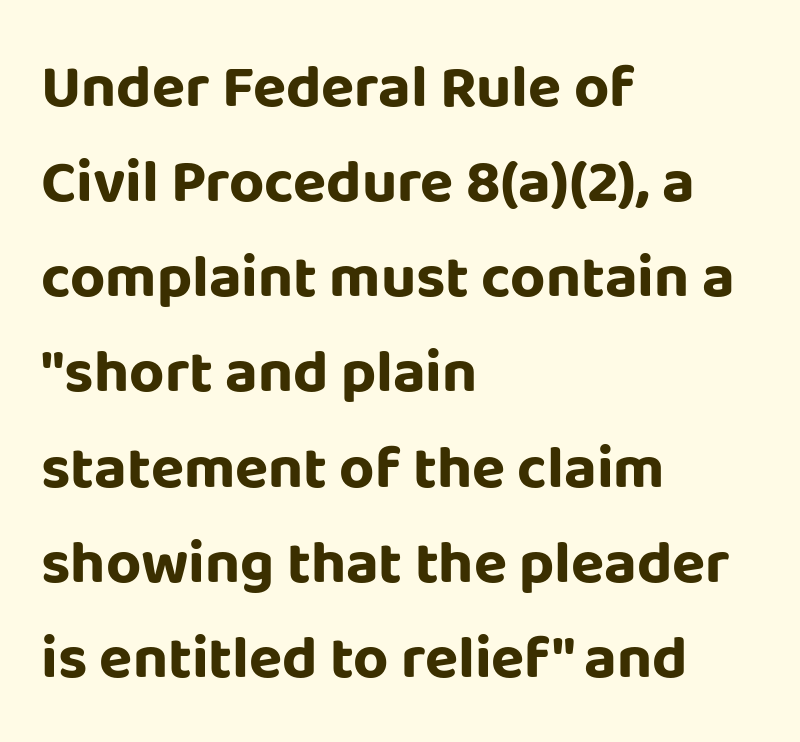
Q: Is the text bold? A: Yes.
Q: Is the text italic (slanted)? A: No, it is upright.
Q: Is the typeface a serif or a sans-serif typeface? A: Sans-serif.
Q: Is the text underlined? A: No.
Q: How is the paragraph aligned? A: Left-aligned.
Q: Is the spacing between letters normal or unusually wide? A: Normal.
Q: Is the spacing between lines tight, normal or loose? A: Normal.
Q: Width (condensed, normal, or wide)? A: Normal.
Q: Stroke contrast? A: Low.
Q: x-height? A: Large.
Q: Monospaced? A: No.
